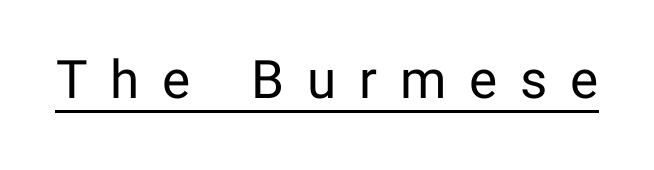
Examine the stroke ends and you'll find no serifs. What stands out about the letter spacing? Its width — letters are far apart. Designer's note — italics off, roman on. You could not count columns in this text — the font is proportionally spaced.
